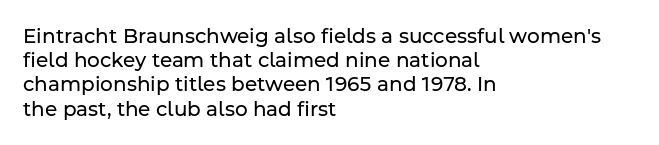
Tall strokes in this sample are plumb rather than angled. Decoration check: the copy has no underline. Words appear dense and cohesive because spacing is normal. The typesetter chose a ragged-right arrangement here.
